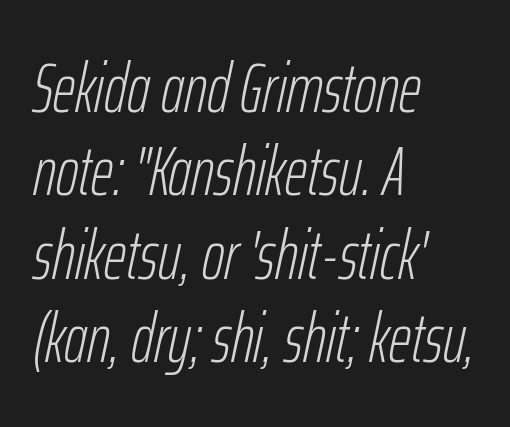
Q: Is the text bold? A: No.
Q: Is the text italic (slanted)? A: Yes, it leans right by about 12 degrees.
Q: Is the text underlined? A: No.
Q: How is the paragraph aligned? A: Left-aligned.
Q: Is the spacing between letters normal or unusually wide? A: Normal.
Q: Width (condensed, normal, or wide)? A: Condensed.
Q: Stroke contrast? A: Low.
Q: x-height? A: Medium.
Q: Monospaced? A: No.
